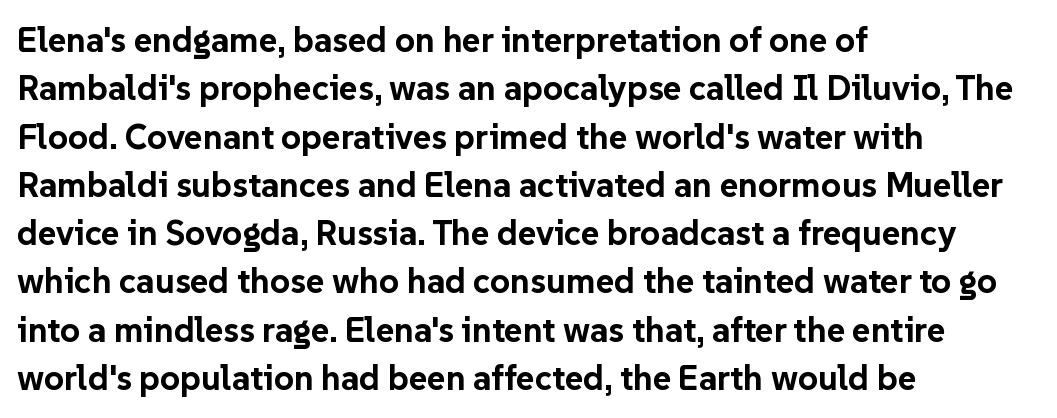
{"serif": "no", "italic": "no", "bold": "yes", "weight": "bold", "width": "normal", "stroke_contrast": "low", "x_height": "medium", "monospaced": "no", "underline": "no", "align": "left", "line_spacing": "normal", "line_spacing_ratio": 1.38, "letter_spacing": "normal", "letter_spacing_em": 0.0, "glyph_px": 35}
